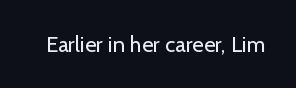
The image shows 22 px text type, upright; set normal letter spacing, not underlined.
